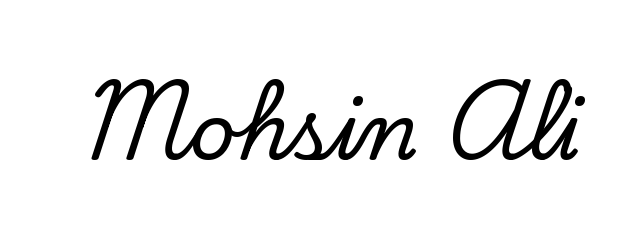
{"serif": "yes", "width": "normal", "stroke_contrast": "low", "x_height": "small", "monospaced": "no", "underline": "no", "letter_spacing": "normal", "letter_spacing_em": 0.0, "glyph_px": 79}
